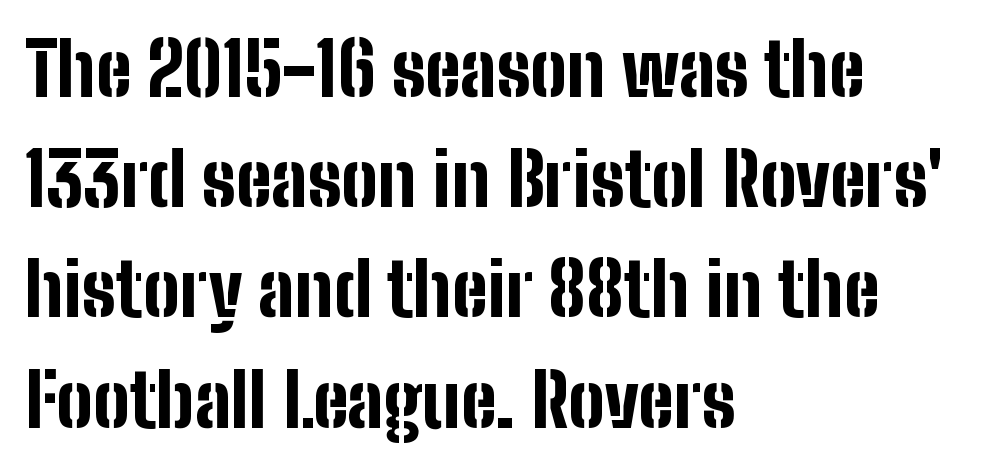
The image shows 73 px bold, condensed sans-serif type, upright; set left-aligned, normal line spacing (1.51x), normal letter spacing, not underlined; low stroke contrast and a medium x-height.
